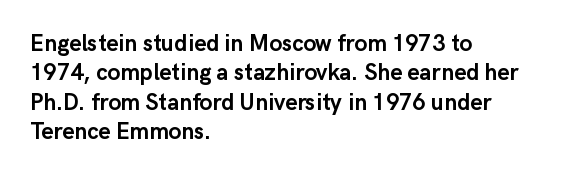
In terms of posture, this sample is upright. Whoever set this chose a conventional vertical rhythm. The space directly below the letters is spotless. A typesetter would call this zero additional tracking.
